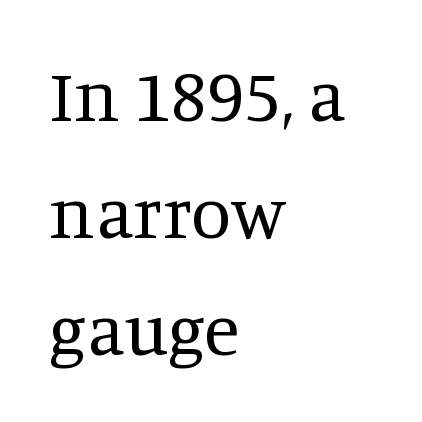
The image shows 73 px regular-weight serif type, upright; set left-aligned, normal line spacing (1.6x), normal letter spacing, not underlined; medium stroke contrast and a large x-height.
